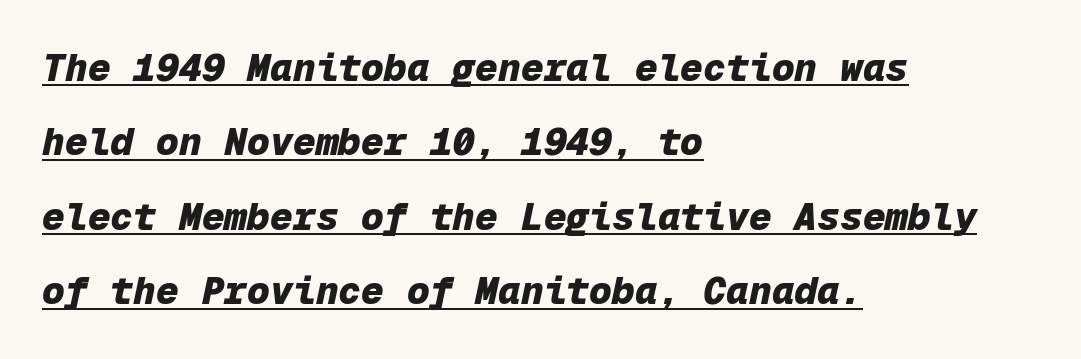
The letters are bold, with thick, heavy strokes. Short and long lines alike share a common starting point at left. The rendering uses typewriter-style spacing with identical character cells. A great deal of white space separates one row of letters from the next. Characters follow at the spacing the type designer built in.
